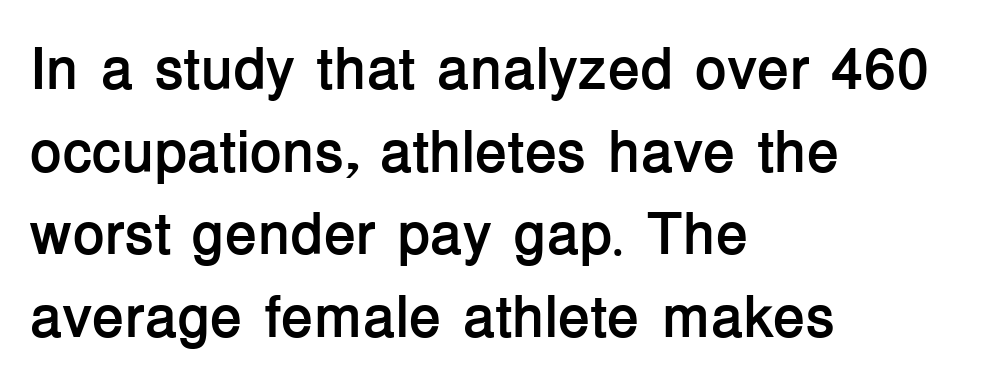
Look at the bottom of the vertical strokes: they stop flat, with no serifs. Where is the straight margin? On the left. Think of a printed novel: that variable character pitch is what you see here. Students, observe: this is what conventionally led text looks like. Look at the stroke-to-counter ratio: heavy, a bold.
